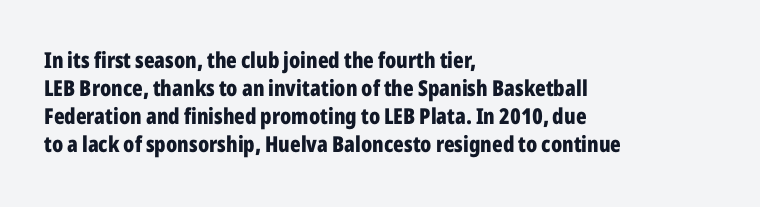
The passage is arranged the way most books set body copy — flush left. No word sits above an underline. Nobody touched the tracking dial on this one. Stroke thickness is high; the sample reads as a true bold.
